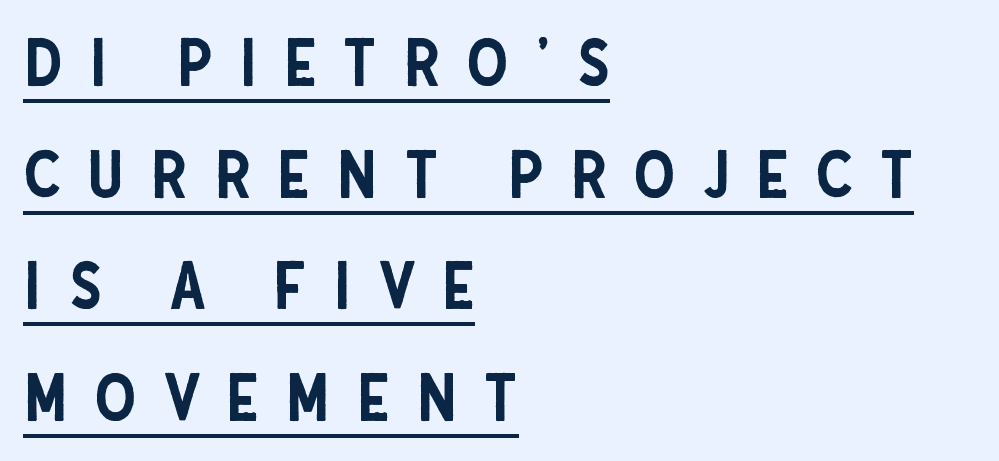
These lines are rendered in a variable-pitch font. Alignment: flush left. What's the leading like? Ordinary, nothing unusual. Beneath each row of characters lies a ruled line. The face used here is a sans, in the tradition of grotesques and geometrics. Rendered with straight, roman letterforms.
